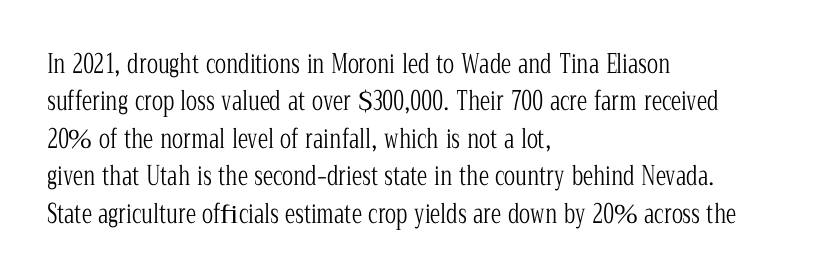
Q: Is the text bold? A: No.
Q: Is the text italic (slanted)? A: No, it is upright.
Q: Is the text underlined? A: No.
Q: How is the paragraph aligned? A: Left-aligned.
Q: Is the spacing between letters normal or unusually wide? A: Normal.
Q: Is the spacing between lines tight, normal or loose? A: Normal.
